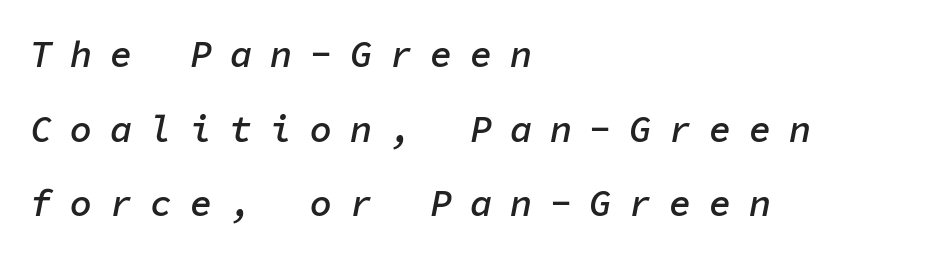
The image shows 37 px semibold type, italic (leaning right), monospaced; set left-aligned, loose line spacing (2.02x), unusually wide letter spacing (+0.48 em), not underlined; low stroke contrast and a medium x-height.
